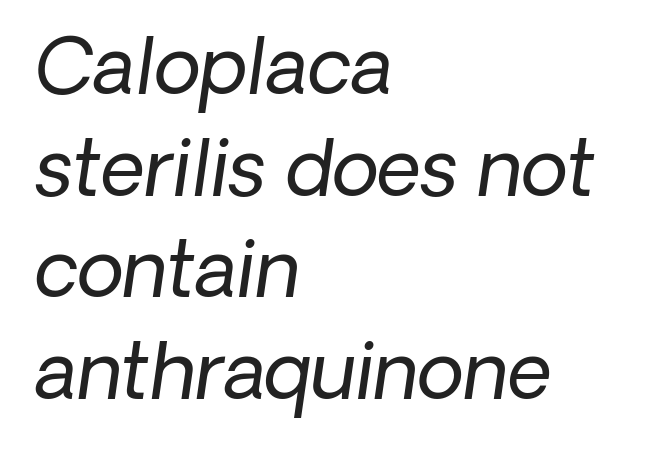
Is the type slanted? Yes — the strokes lean at a clear angle. In CSS terms this would be text-align: left. Regular leading. The type is set solid horizontally, with unmodified tracking. Is this a heavy cut? Hardly; it is regular or lighter.
